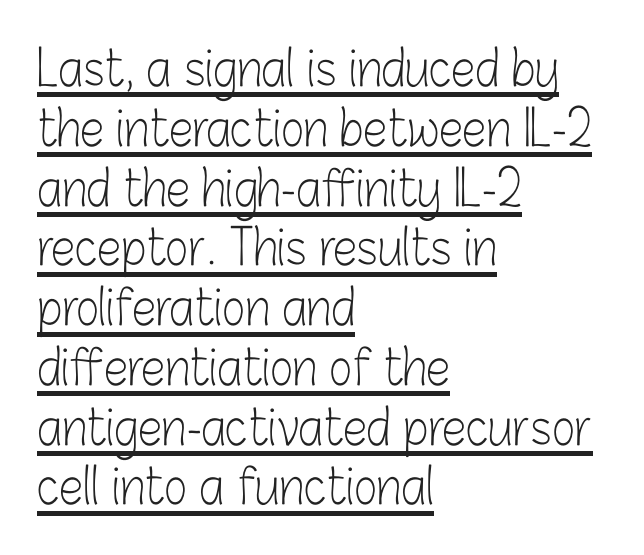
{"serif": "no", "italic": "no", "bold": "no", "weight": "light", "width": "condensed", "stroke_contrast": "low", "x_height": "medium", "monospaced": "no", "underline": "yes", "align": "left", "line_spacing_ratio": 1.22, "letter_spacing": "normal", "letter_spacing_em": 0.0, "glyph_px": 49}
